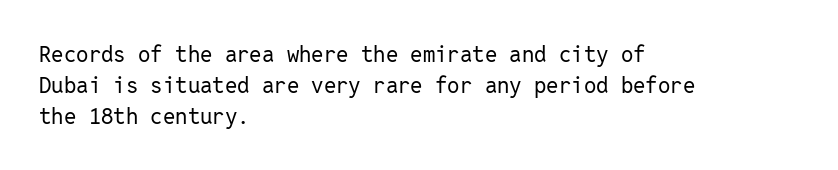
{"italic": "no", "bold": "no", "underline": "no", "align": "left", "line_spacing": "normal", "line_spacing_ratio": 1.4, "letter_spacing": "normal", "letter_spacing_em": 0.0, "glyph_px": 22}
